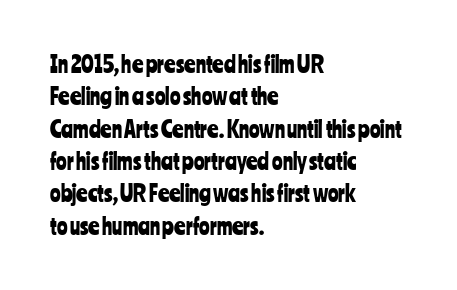
Q: Is the text italic (slanted)? A: No, it is upright.
Q: Is the text underlined? A: No.
Q: How is the paragraph aligned? A: Left-aligned.
Q: Is the spacing between letters normal or unusually wide? A: Normal.
Q: Is the spacing between lines tight, normal or loose? A: Normal.
